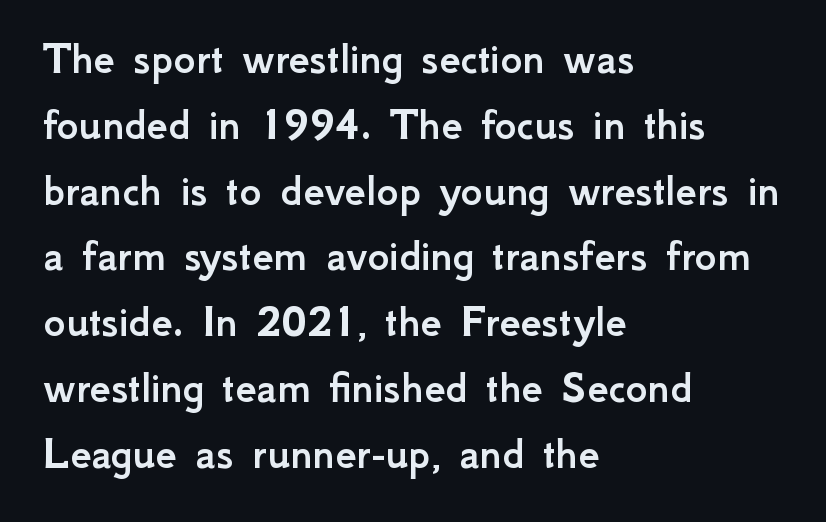
The image shows 47 px sans-serif type, upright; set left-aligned, normal line spacing (1.4x), normal letter spacing, not underlined; low stroke contrast and a small x-height.
